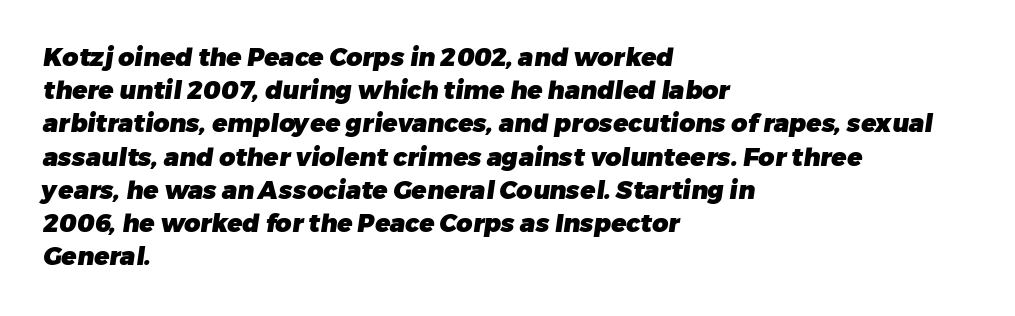
Q: Is the text bold? A: Yes.
Q: Is the text underlined? A: No.
Q: How is the paragraph aligned? A: Left-aligned.
Q: Is the spacing between letters normal or unusually wide? A: Normal.
Q: Is the spacing between lines tight, normal or loose? A: Normal.
